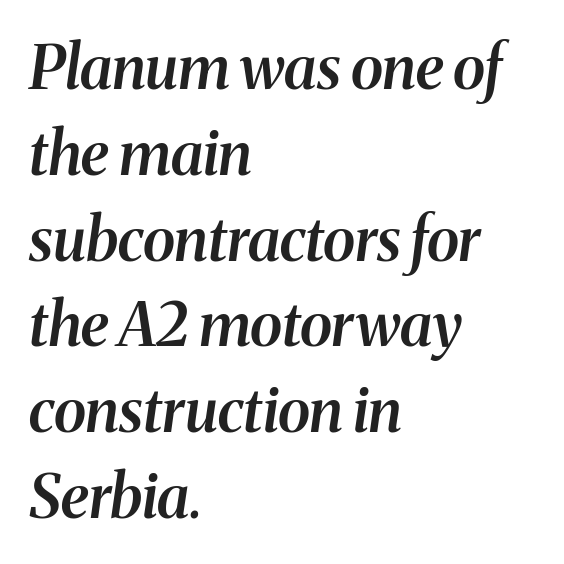
{"serif": "yes", "italic": "yes", "lean": "right", "slant_degrees": 8, "bold": "semi", "weight": "semibold", "width": "normal", "stroke_contrast": "medium", "x_height": "medium", "monospaced": "no", "underline": "no", "align": "left", "line_spacing": "normal", "line_spacing_ratio": 1.43, "letter_spacing": "normal", "letter_spacing_em": 0.0, "glyph_px": 60}
